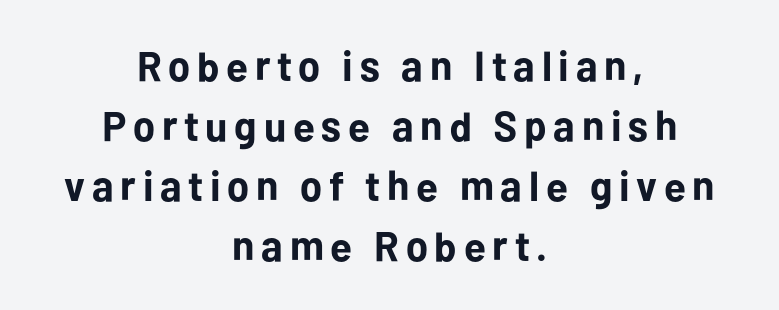
{"serif": "no", "italic": "no", "bold": "yes", "weight": "bold", "width": "normal", "stroke_contrast": "low", "x_height": "medium", "monospaced": "no", "underline": "no", "align": "center", "line_spacing": "normal", "line_spacing_ratio": 1.43, "glyph_px": 42}
